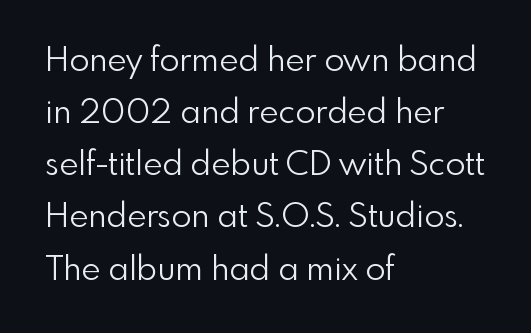
The image shows 33 px light sans-serif type, upright; set left-aligned, normal line spacing (1.58x), normal letter spacing, not underlined; a small x-height.
